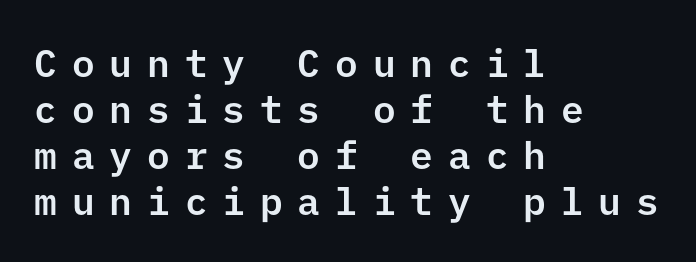
The image shows 38 px sans-serif type, upright; set left-aligned, line spacing 1.21x, unusually wide letter spacing (+0.39 em), not underlined; low stroke contrast and a medium x-height.
